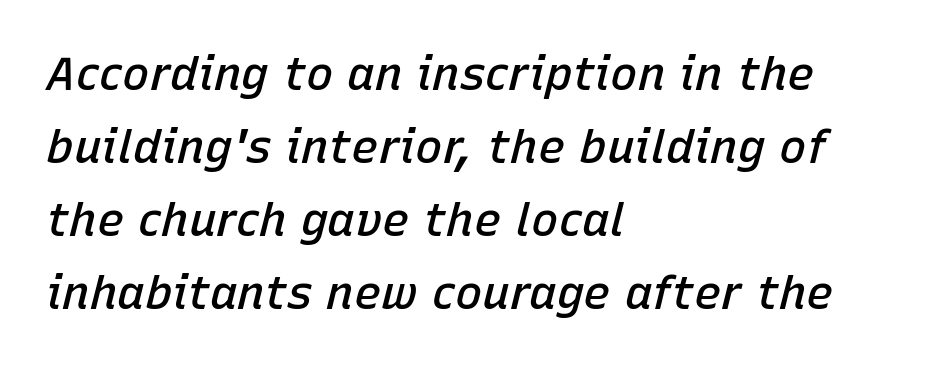
{"italic": "yes", "lean": "right", "slant_degrees": 15, "bold": "semi", "weight": "semibold", "width": "normal", "stroke_contrast": "low", "x_height": "medium", "monospaced": "no", "underline": "no", "align": "left", "line_spacing": "normal", "line_spacing_ratio": 1.59, "letter_spacing": "normal", "letter_spacing_em": 0.0, "glyph_px": 46}
